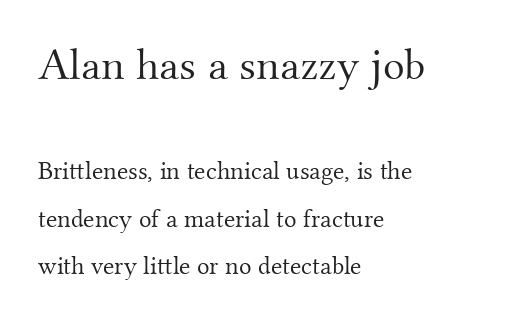
Q: Is the text bold? A: No.
Q: Is the text italic (slanted)? A: No, it is upright.
Q: Is the typeface a serif or a sans-serif typeface? A: Serif.
Q: Is the text underlined? A: No.
Q: How is the paragraph aligned? A: Left-aligned.
Q: Is the spacing between letters normal or unusually wide? A: Normal.
Q: Which block of text is set in a larger size, the first (top) or the second (bottom)? A: The first (top) one.
Q: Width (condensed, normal, or wide)? A: Normal.
Q: Stroke contrast? A: Medium.
Q: x-height? A: Small.
Q: Monospaced? A: No.
